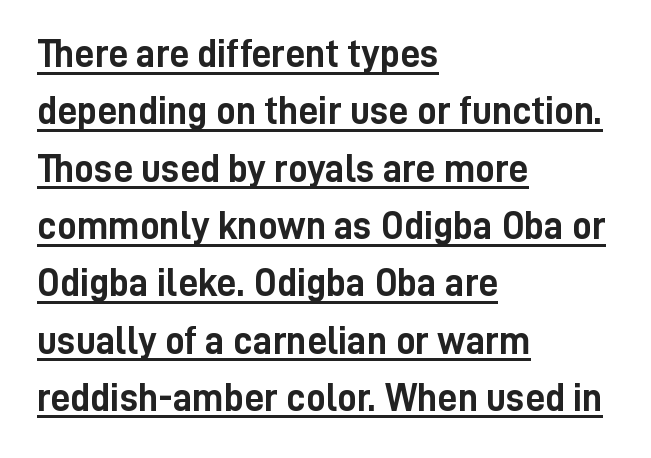
Q: Is the text bold? A: Yes.
Q: Is the text italic (slanted)? A: No, it is upright.
Q: Is the typeface a serif or a sans-serif typeface? A: Sans-serif.
Q: Is the text underlined? A: Yes.
Q: How is the paragraph aligned? A: Left-aligned.
Q: Is the spacing between letters normal or unusually wide? A: Normal.
Q: Is the spacing between lines tight, normal or loose? A: Normal.
Q: Width (condensed, normal, or wide)? A: Condensed.
Q: Stroke contrast? A: Low.
Q: x-height? A: Medium.
Q: Monospaced? A: No.
